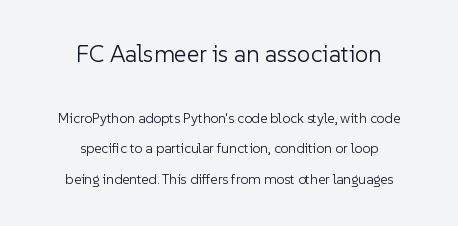
The rendering uses a large line-height, opening up the rows. The strokes carry an ordinary text weight at most. Compare the two chunks: the upper has the greater cap height. These lines stack symmetrically, like a column narrowing and widening about its center. This rendering leaves character spacing at its baseline value.
